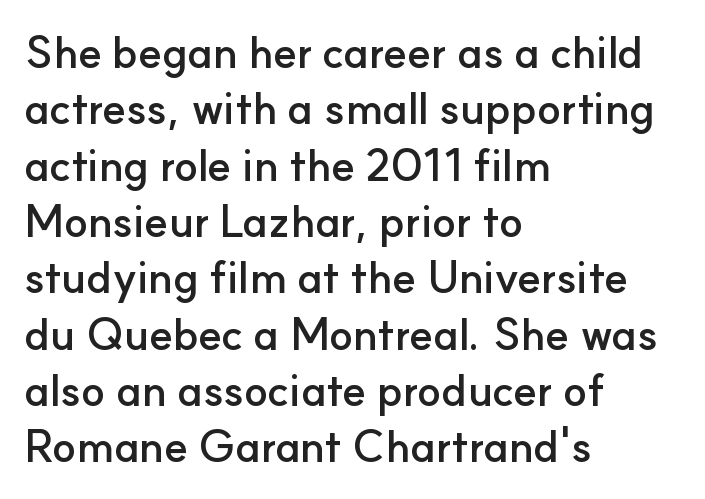
Q: Is the text bold? A: Yes.
Q: Is the text italic (slanted)? A: No, it is upright.
Q: Is the typeface a serif or a sans-serif typeface? A: Sans-serif.
Q: Is the text underlined? A: No.
Q: How is the paragraph aligned? A: Left-aligned.
Q: Is the spacing between letters normal or unusually wide? A: Normal.
Q: Is the spacing between lines tight, normal or loose? A: Normal.
Q: Width (condensed, normal, or wide)? A: Normal.
Q: Stroke contrast? A: Low.
Q: x-height? A: Small.
Q: Monospaced? A: No.
